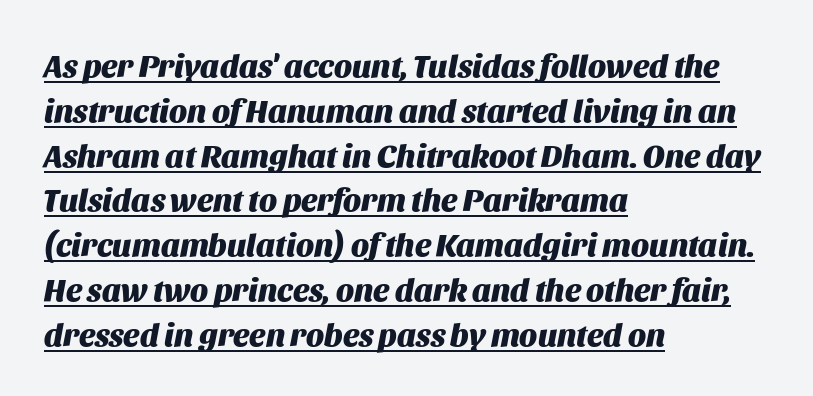
Q: Is the text bold? A: Yes.
Q: Is the text italic (slanted)? A: Yes, it leans right by about 11 degrees.
Q: Is the text underlined? A: Yes.
Q: How is the paragraph aligned? A: Left-aligned.
Q: Is the spacing between letters normal or unusually wide? A: Normal.
Q: Is the spacing between lines tight, normal or loose? A: Normal.
Q: Width (condensed, normal, or wide)? A: Normal.
Q: Stroke contrast? A: Medium.
Q: x-height? A: Large.
Q: Monospaced? A: No.
